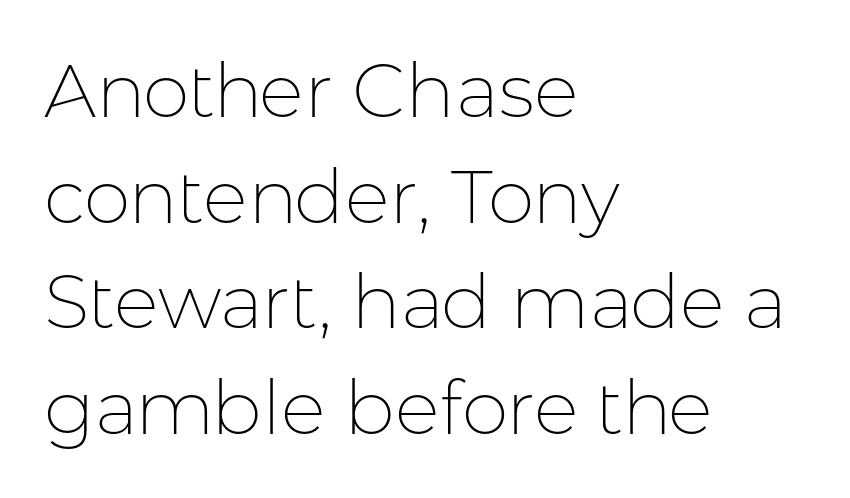
Q: Is the text bold? A: No.
Q: Is the text italic (slanted)? A: No, it is upright.
Q: Is the typeface a serif or a sans-serif typeface? A: Sans-serif.
Q: Is the text underlined? A: No.
Q: How is the paragraph aligned? A: Left-aligned.
Q: Is the spacing between letters normal or unusually wide? A: Normal.
Q: Is the spacing between lines tight, normal or loose? A: Normal.
Q: Width (condensed, normal, or wide)? A: Normal.
Q: Stroke contrast? A: Low.
Q: x-height? A: Medium.
Q: Monospaced? A: No.
